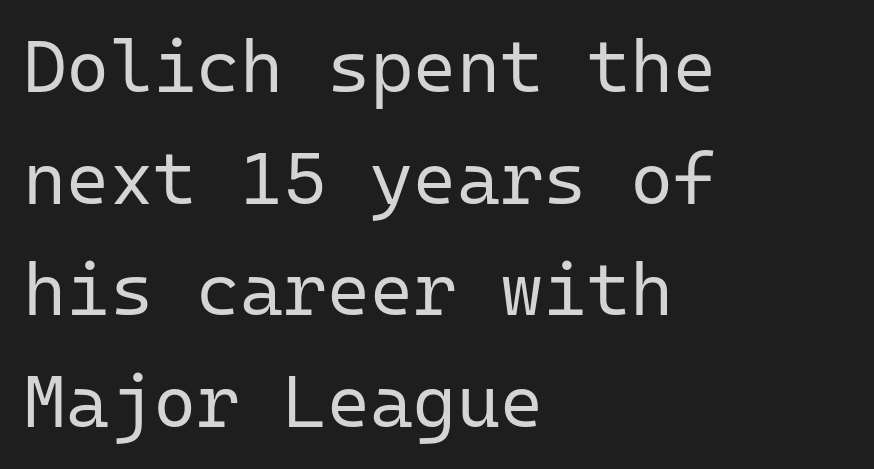
{"serif": "no", "italic": "no", "bold": "no", "weight": "regular", "width": "normal", "stroke_contrast": "low", "x_height": "medium", "monospaced": "yes", "underline": "no", "align": "left", "line_spacing": "normal", "line_spacing_ratio": 1.51, "letter_spacing": "normal", "letter_spacing_em": 0.0, "glyph_px": 74}
